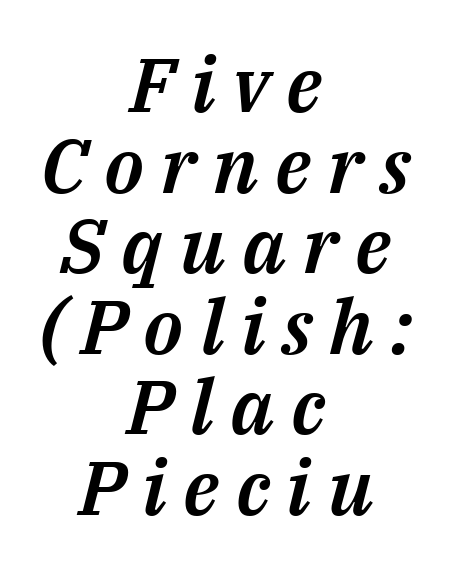
{"italic": "yes", "lean": "right", "slant_degrees": 14, "width": "normal", "stroke_contrast": "medium", "x_height": "medium", "monospaced": "no", "underline": "no", "align": "center", "line_spacing": "tight", "line_spacing_ratio": 1.06, "letter_spacing": "wide", "letter_spacing_em": 0.22, "glyph_px": 76}
